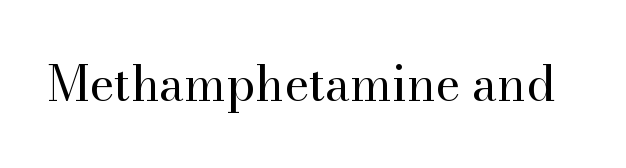
{"serif": "yes", "italic": "no", "bold": "no", "weight": "regular", "width": "normal", "stroke_contrast": "high", "x_height": "small", "monospaced": "no", "underline": "no", "letter_spacing": "normal", "letter_spacing_em": 0.0, "glyph_px": 48}
